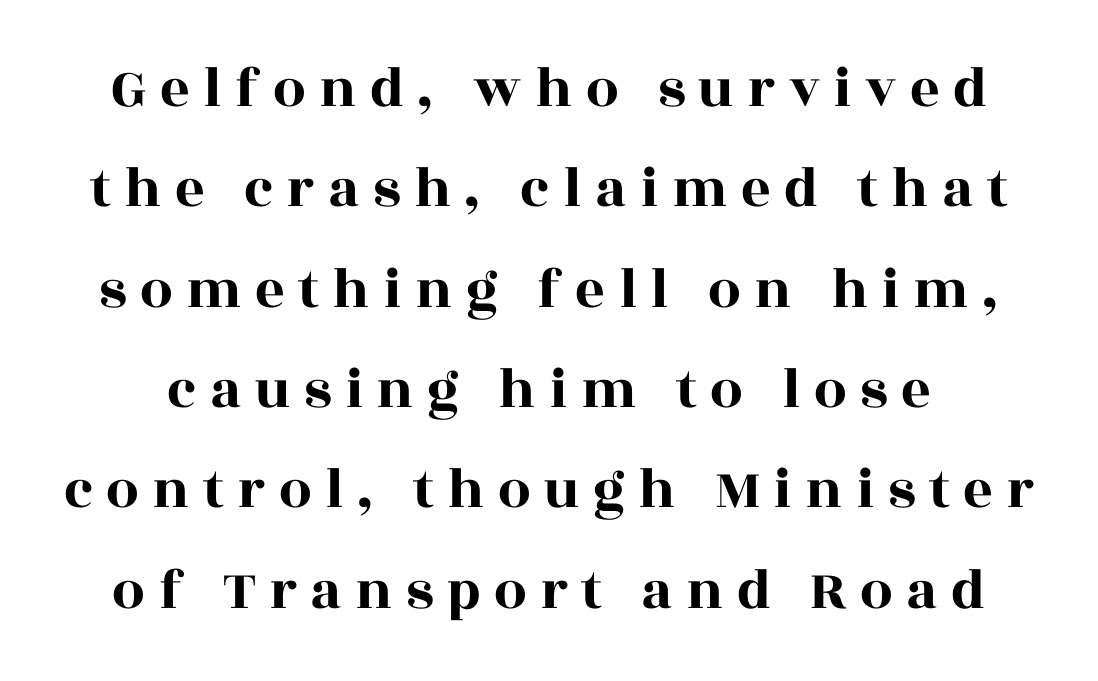
{"serif": "yes", "italic": "no", "width": "wide", "x_height": "large", "monospaced": "no", "underline": "no", "line_spacing_ratio": 1.73, "letter_spacing": "wide", "letter_spacing_em": 0.23, "glyph_px": 58}
